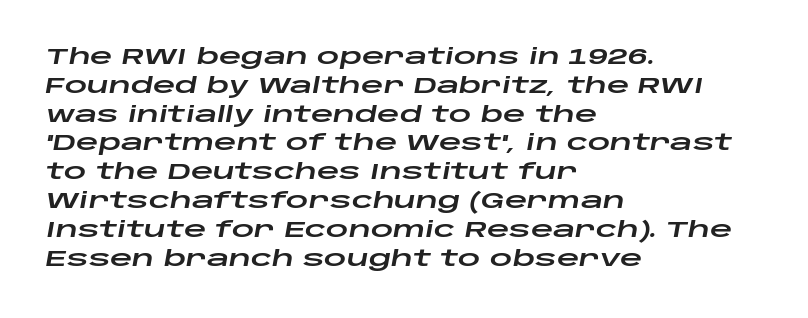
Q: Is the text italic (slanted)? A: Yes, it leans right by about 10 degrees.
Q: Is the text underlined? A: No.
Q: How is the paragraph aligned? A: Left-aligned.
Q: Is the spacing between letters normal or unusually wide? A: Normal.
Q: Is the spacing between lines tight, normal or loose? A: Normal.
